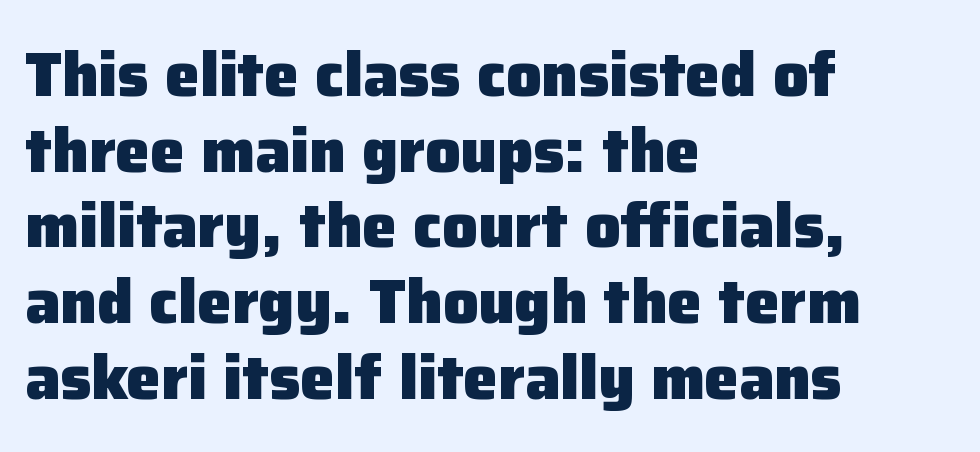
Line beginnings align vertically; line endings do not. Is this a fixed-width face? No — the glyphs have proportional, varying widths. This is heavy type, rendered in bold. This sample uses a sans-serif face.
